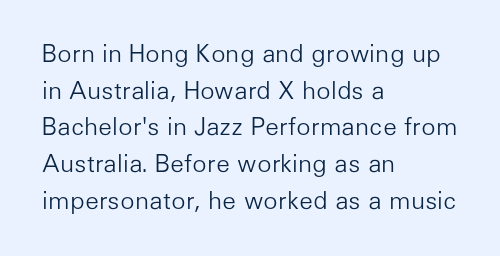
The image shows 24 px text type, upright; set left-aligned, normal line spacing (1.53x), normal letter spacing, not underlined.
